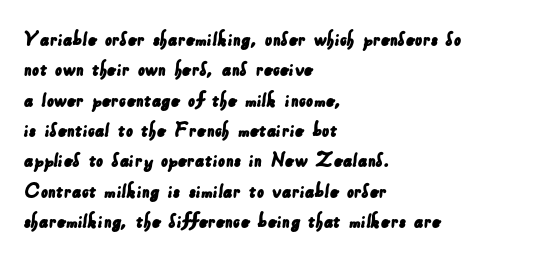
Q: Is the text underlined? A: No.
Q: How is the paragraph aligned? A: Left-aligned.
Q: Is the spacing between letters normal or unusually wide? A: Normal.
Q: Is the spacing between lines tight, normal or loose? A: Normal.
